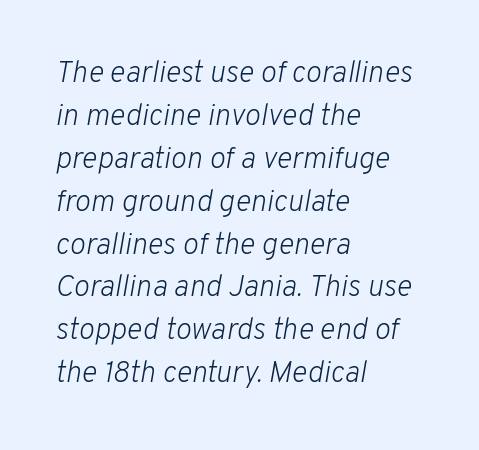
The image shows 30 px light type, italic (leaning right); set left-aligned, normal line spacing (1.43x), normal letter spacing, not underlined; low stroke contrast and a medium x-height.
